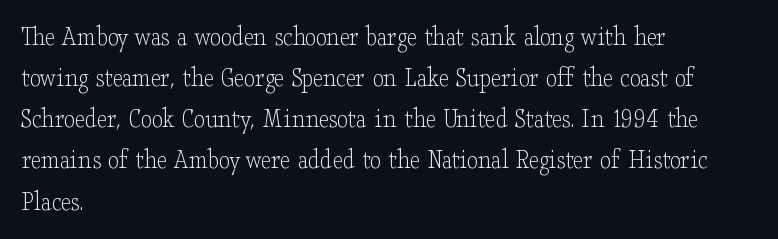
The horizontal fit of the characters is conventional and even. Each row of text sits above clean, open space. Here the designer chose a conventional face with non-uniform glyph widths. A quiet, ordinary-to-light weight characterises the typeface. The typeface chosen for these lines features serifs.
